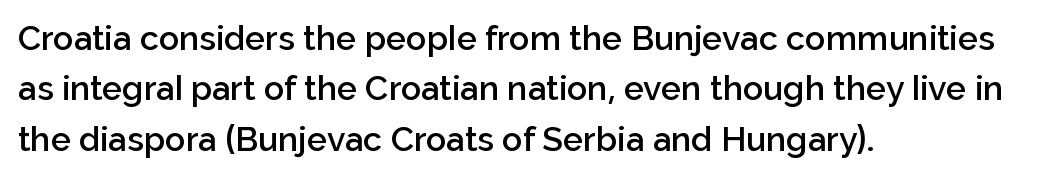
Standard letterfit; no display-style spreading of the glyphs. Italic? Not at all — the glyphs are vertical. Compared with a centered layout, this one pins lines to the left instead. Check the space under the baseline: it is left empty.
